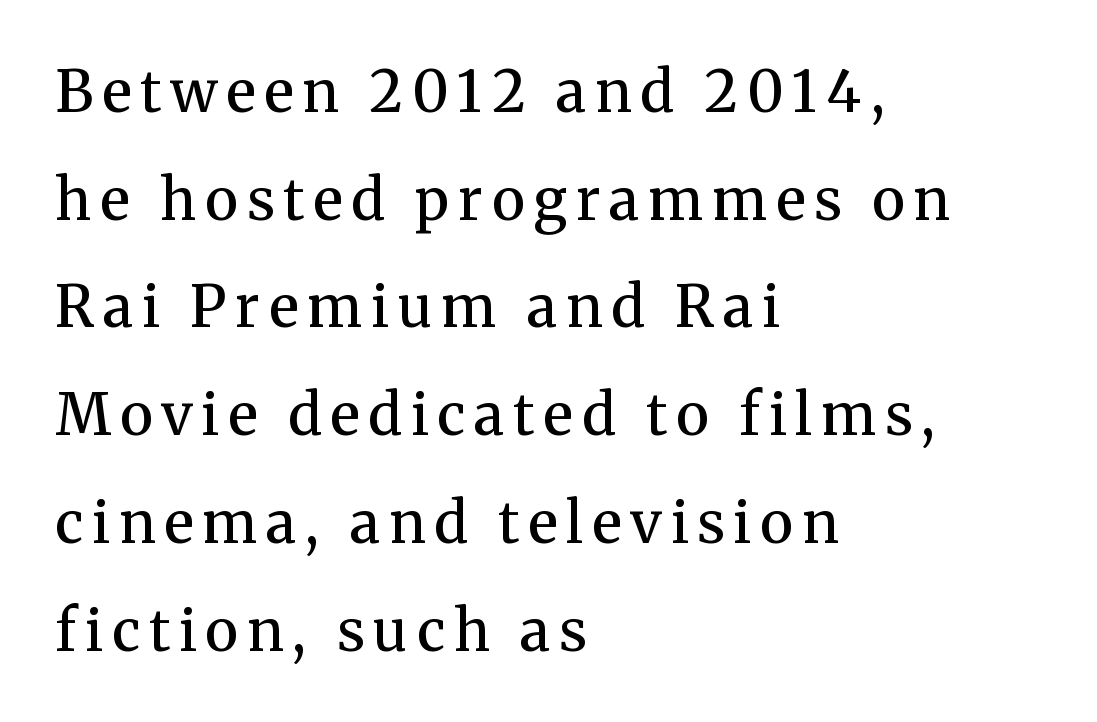
The image shows 57 px semibold serif type, upright; set left-aligned, line spacing 1.89x, not underlined; medium stroke contrast and a medium x-height.
